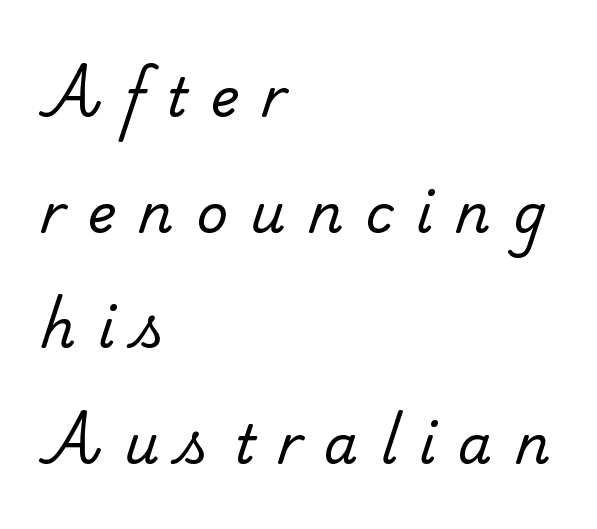
The image shows 54 px regular-weight serif type; set left-aligned, loose line spacing (2.14x), unusually wide letter spacing (+0.42 em), not underlined; low stroke contrast and a small x-height.
